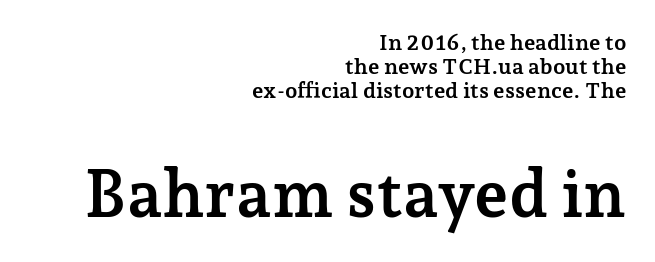
Glance below the letters and you will spot only blank space. Characters remain perfectly vertical along every line. Proportional: the letters do not fall into vertical columns. The passage shown is typeset with a serif family. A full-strength bold gives these letters their thick strokes.
